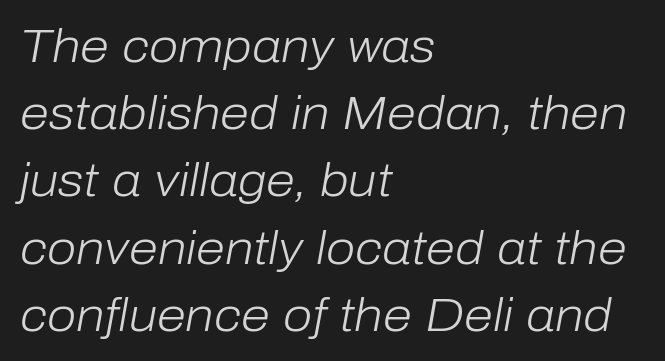
{"italic": "yes", "lean": "right", "slant_degrees": 10, "bold": "no", "weight": "light", "width": "normal", "stroke_contrast": "low", "x_height": "medium", "monospaced": "no", "underline": "no", "align": "left", "line_spacing": "normal", "line_spacing_ratio": 1.43, "letter_spacing": "normal", "letter_spacing_em": 0.0, "glyph_px": 47}
